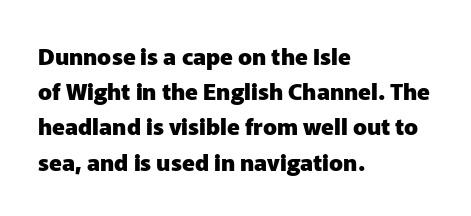
{"italic": "no", "bold": "yes", "underline": "no", "align": "left", "line_spacing": "normal", "line_spacing_ratio": 1.53, "letter_spacing": "normal", "letter_spacing_em": 0.0, "glyph_px": 23}
